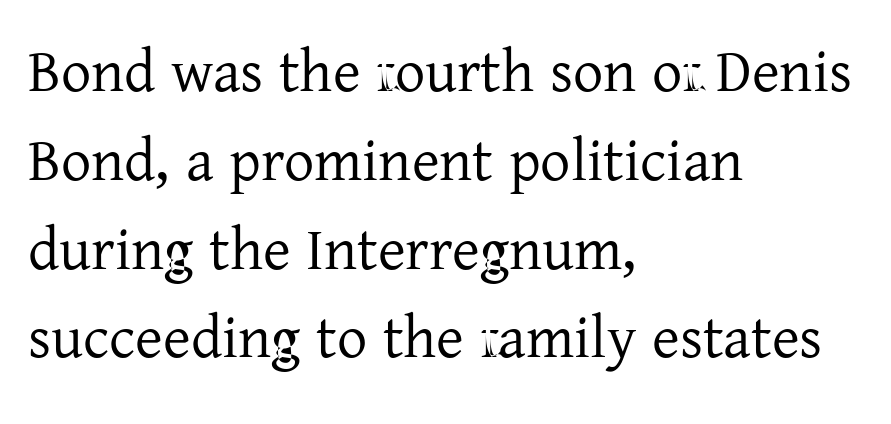
The image shows 60 px regular-weight serif type, upright; set left-aligned, normal line spacing (1.48x), normal letter spacing, not underlined; low stroke contrast and a medium x-height.
